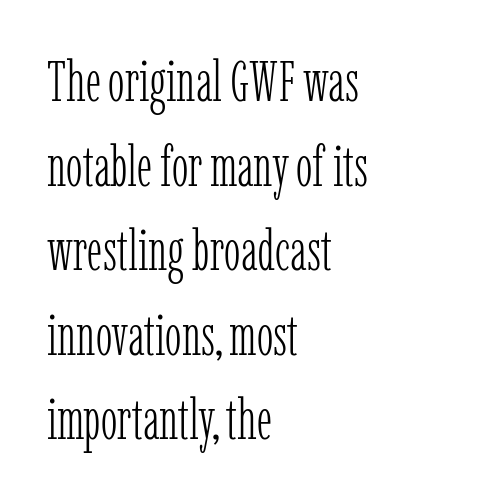
{"serif": "yes", "italic": "no", "bold": "no", "weight": "light", "width": "condensed", "stroke_contrast": "low", "x_height": "medium", "monospaced": "no", "underline": "no", "align": "left", "line_spacing": "normal", "line_spacing_ratio": 1.51, "letter_spacing": "normal", "letter_spacing_em": 0.0, "glyph_px": 56}
